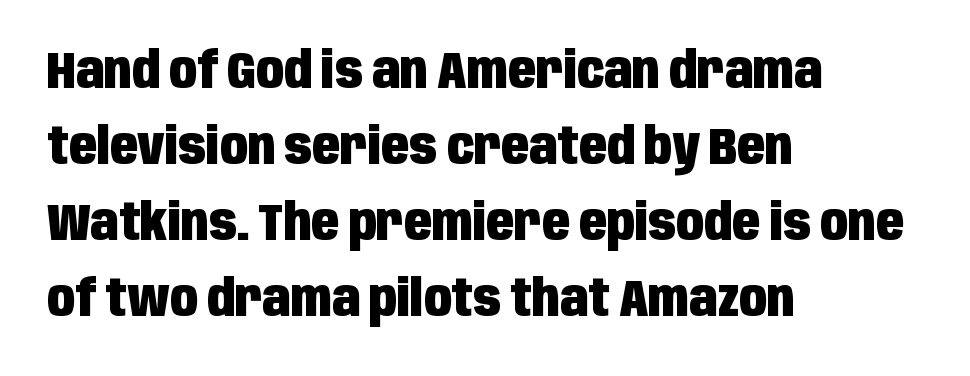
One glance says typical: line gaps are just what's usual. Is there any slant? The stems are plumb. These lines are rendered in a variable-pitch font. The rendering anchors every line to the left-hand side. The letterforms sit shoulder to shoulder at normal distance. Notice how thick the strokes are: this is what a full bold looks like.
